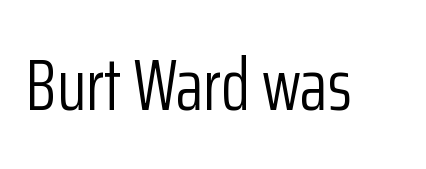
The image shows 74 px light, condensed sans-serif type, upright; set normal letter spacing, not underlined; low stroke contrast and a medium x-height.
